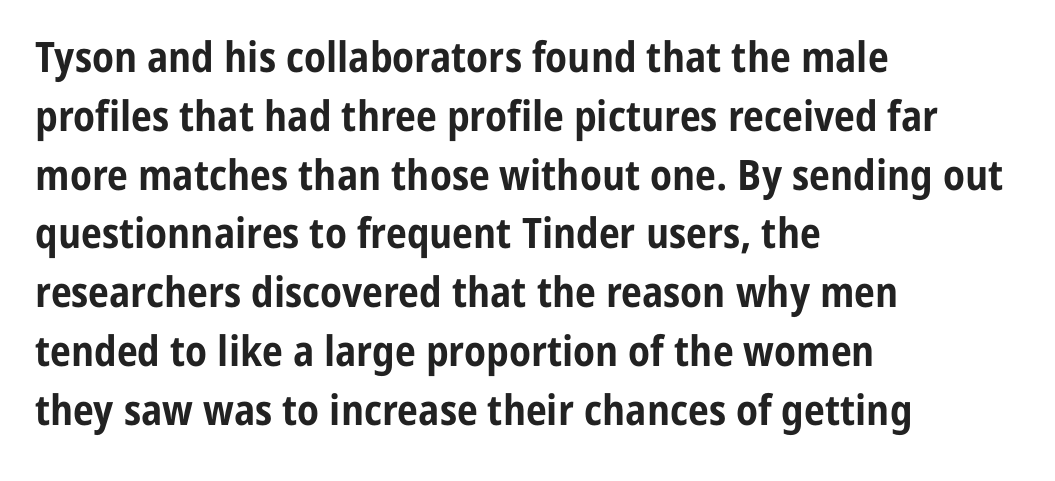
The image shows 42 px bold, condensed sans-serif type, upright; set left-aligned, normal line spacing (1.4x), normal letter spacing, not underlined; low stroke contrast and a medium x-height.
